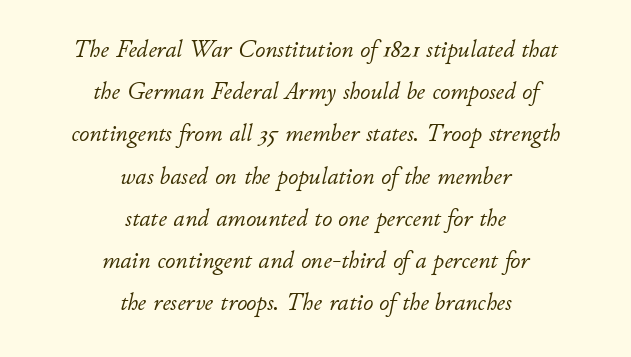
The image shows 25 px text type, italic (leaning right); set centered, normal line spacing (1.69x), normal letter spacing, not underlined.
